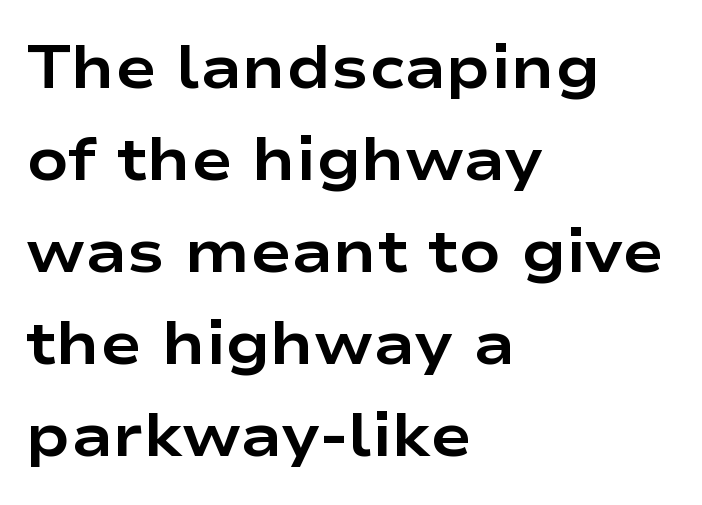
The image shows 61 px bold, wide sans-serif type, upright; set left-aligned, normal line spacing (1.51x), normal letter spacing, not underlined; low stroke contrast and a medium x-height.
